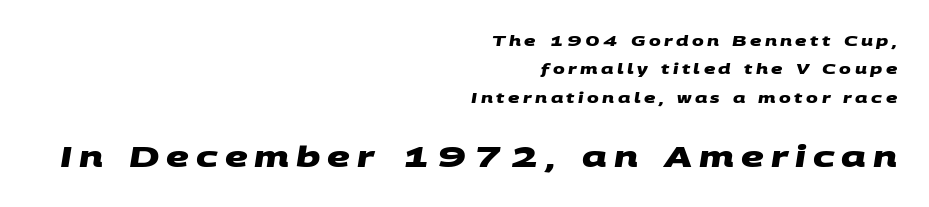
The image shows 28 px heavy, wide sans-serif type; set right-aligned, loose line spacing (2.02x), unusually wide letter spacing (+0.25 em), not underlined; the second (bottom) block is 2.0x larger; medium stroke contrast and a large x-height.
